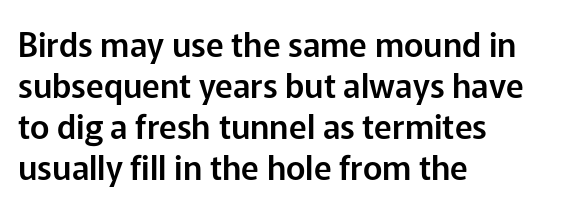
Q: Is the text italic (slanted)? A: No, it is upright.
Q: Is the typeface a serif or a sans-serif typeface? A: Sans-serif.
Q: Is the text underlined? A: No.
Q: How is the paragraph aligned? A: Left-aligned.
Q: Is the spacing between letters normal or unusually wide? A: Normal.
Q: Width (condensed, normal, or wide)? A: Normal.
Q: Stroke contrast? A: Low.
Q: x-height? A: Medium.
Q: Monospaced? A: No.
